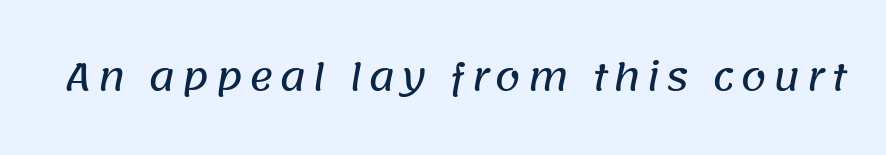
This rendering employs a face without finishing strokes, i.e., a sans-serif. These lines are rendered in a variable-pitch font. Only glyphs here, with clear space below each row.
